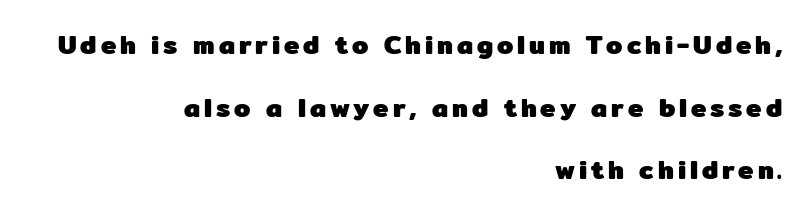
Q: Is the text bold? A: Yes.
Q: Is the text italic (slanted)? A: No, it is upright.
Q: Is the text underlined? A: No.
Q: How is the paragraph aligned? A: Right-aligned.
Q: Is the spacing between lines tight, normal or loose? A: Loose.
